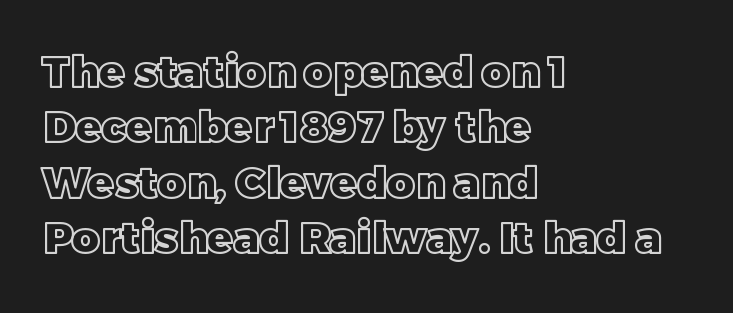
Q: Is the text italic (slanted)? A: No, it is upright.
Q: Is the text underlined? A: No.
Q: How is the paragraph aligned? A: Left-aligned.
Q: Is the spacing between letters normal or unusually wide? A: Normal.
Q: Is the spacing between lines tight, normal or loose? A: Normal.
Q: Width (condensed, normal, or wide)? A: Normal.
Q: x-height? A: Large.
Q: Monospaced? A: No.
